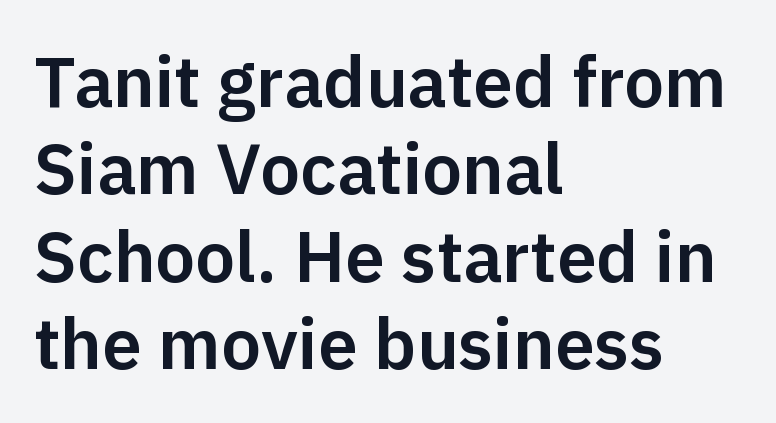
Varying glyph widths throughout — classic text-font behaviour. A sans-serif font was chosen for this passage. Does the lettering tilt? It doesn't — this is upright. Underline: absent. Nothing unusual about the tracking: characters are spaced as the font intends. In CSS terms this would be text-align: left.
